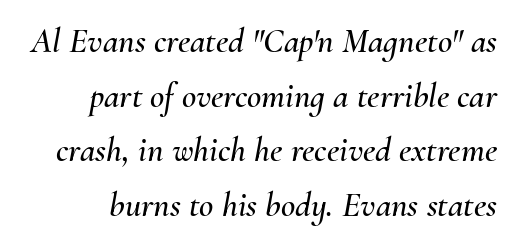
Q: Is the text italic (slanted)? A: Yes, it leans right by about 10 degrees.
Q: Is the text underlined? A: No.
Q: Is the spacing between letters normal or unusually wide? A: Normal.
Q: Is the spacing between lines tight, normal or loose? A: Normal.
Q: Width (condensed, normal, or wide)? A: Normal.
Q: Stroke contrast? A: Medium.
Q: x-height? A: Small.
Q: Monospaced? A: No.
